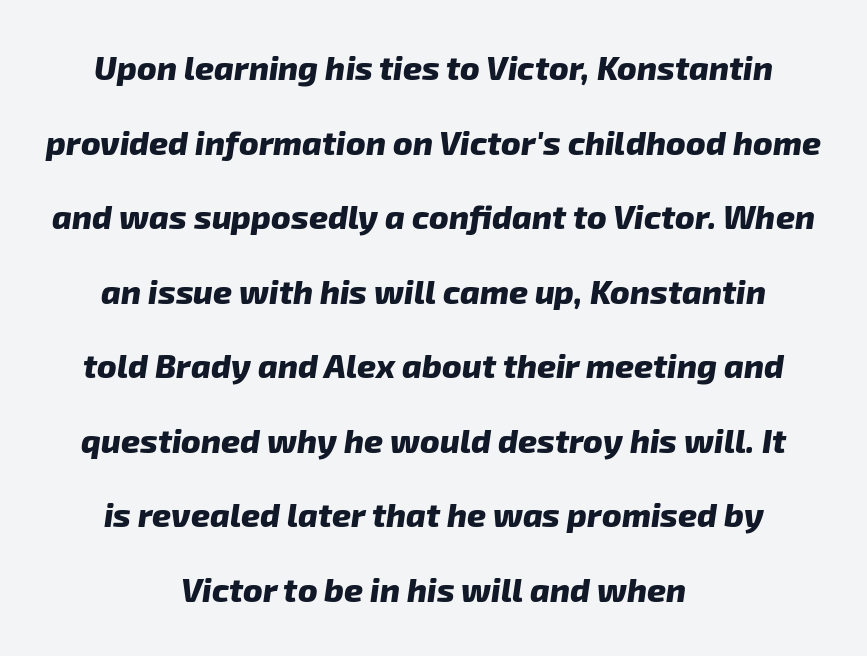
{"serif": "no", "bold": "yes", "weight": "heavy", "width": "normal", "stroke_contrast": "low", "x_height": "medium", "monospaced": "no", "underline": "no", "align": "center", "line_spacing": "loose", "line_spacing_ratio": 2.26, "letter_spacing": "normal", "letter_spacing_em": 0.0, "glyph_px": 33}
